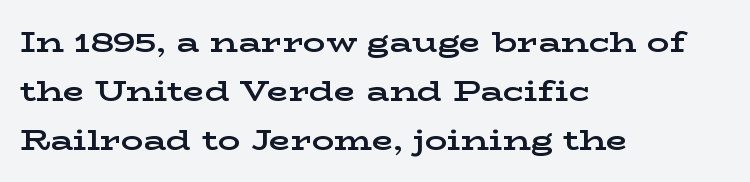
{"serif": "yes", "italic": "no", "bold": "yes", "weight": "bold", "width": "wide", "stroke_contrast": "low", "x_height": "medium", "monospaced": "no", "underline": "no", "align": "left", "line_spacing_ratio": 1.75, "letter_spacing": "normal", "letter_spacing_em": 0.0, "glyph_px": 28}
